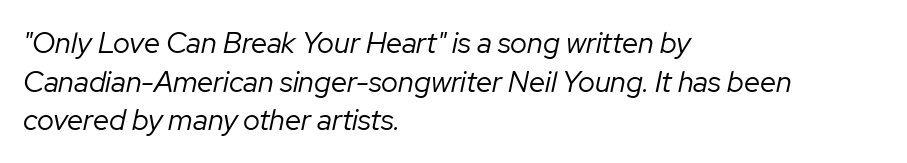
{"italic": "yes", "lean": "right", "slant_degrees": 12, "bold": "no", "weight": "regular", "width": "normal", "stroke_contrast": "low", "x_height": "medium", "monospaced": "no", "underline": "no", "align": "left", "line_spacing": "normal", "line_spacing_ratio": 1.33, "letter_spacing": "normal", "letter_spacing_em": 0.0, "glyph_px": 29}
